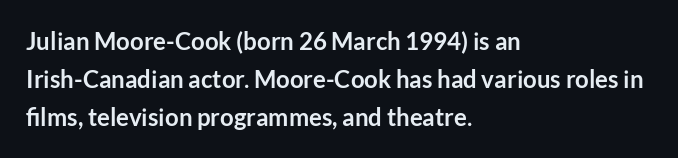
Q: Is the text bold? A: Yes.
Q: Is the text italic (slanted)? A: No, it is upright.
Q: Is the text underlined? A: No.
Q: How is the paragraph aligned? A: Left-aligned.
Q: Is the spacing between letters normal or unusually wide? A: Normal.
Q: Is the spacing between lines tight, normal or loose? A: Normal.
